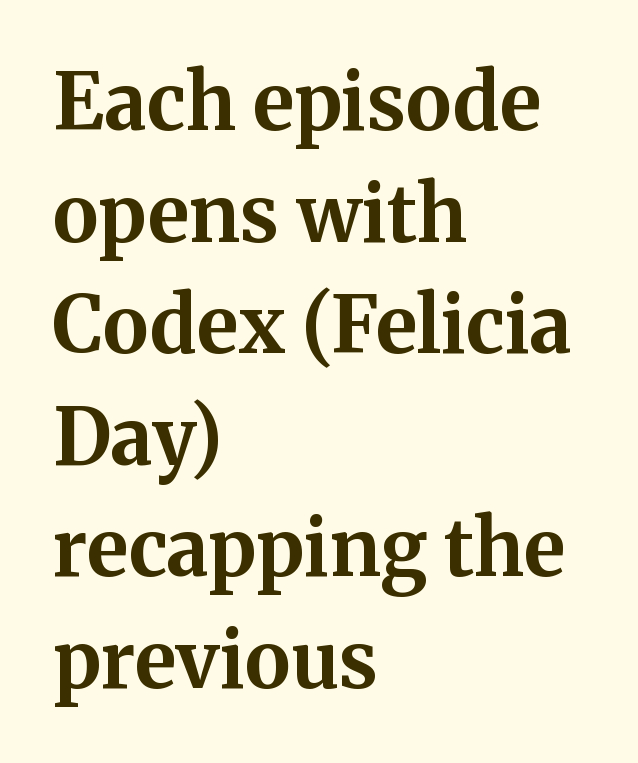
Q: Is the text bold? A: Yes.
Q: Is the text italic (slanted)? A: No, it is upright.
Q: Is the typeface a serif or a sans-serif typeface? A: Serif.
Q: Is the text underlined? A: No.
Q: How is the paragraph aligned? A: Left-aligned.
Q: Is the spacing between letters normal or unusually wide? A: Normal.
Q: Is the spacing between lines tight, normal or loose? A: Normal.
Q: Width (condensed, normal, or wide)? A: Normal.
Q: Stroke contrast? A: Medium.
Q: x-height? A: Medium.
Q: Monospaced? A: No.
